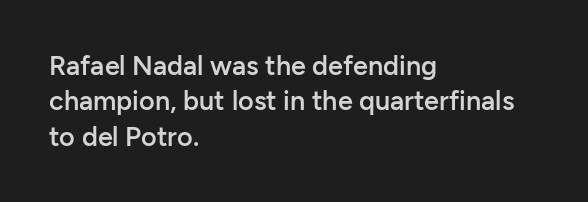
{"italic": "no", "bold": "semi", "underline": "no", "align": "left", "line_spacing": "normal", "line_spacing_ratio": 1.31, "letter_spacing": "normal", "letter_spacing_em": 0.0, "glyph_px": 27}
